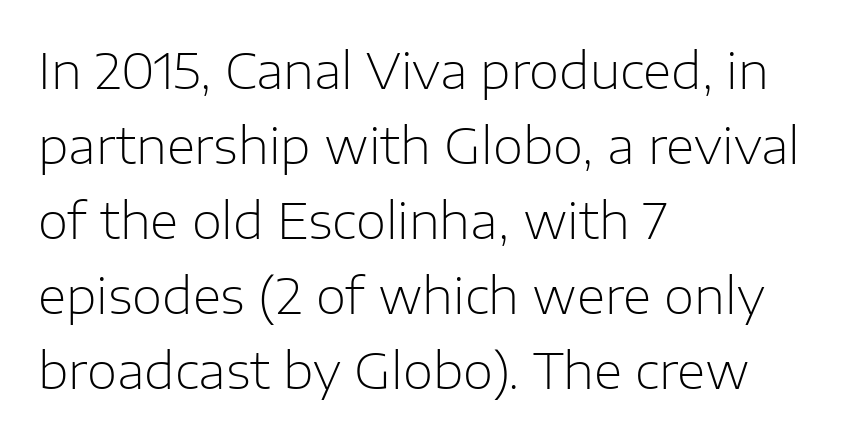
Q: Is the text bold? A: No.
Q: Is the text italic (slanted)? A: No, it is upright.
Q: Is the typeface a serif or a sans-serif typeface? A: Sans-serif.
Q: Is the text underlined? A: No.
Q: How is the paragraph aligned? A: Left-aligned.
Q: Is the spacing between letters normal or unusually wide? A: Normal.
Q: Is the spacing between lines tight, normal or loose? A: Normal.
Q: Width (condensed, normal, or wide)? A: Normal.
Q: Stroke contrast? A: Low.
Q: x-height? A: Medium.
Q: Monospaced? A: No.
